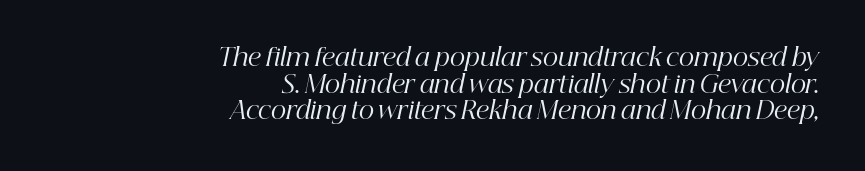
{"italic": "yes", "lean": "right", "slant_degrees": 12, "bold": "no", "underline": "no", "align": "right", "line_spacing": "tight", "line_spacing_ratio": 1.11, "letter_spacing": "normal", "letter_spacing_em": 0.0, "glyph_px": 24}
